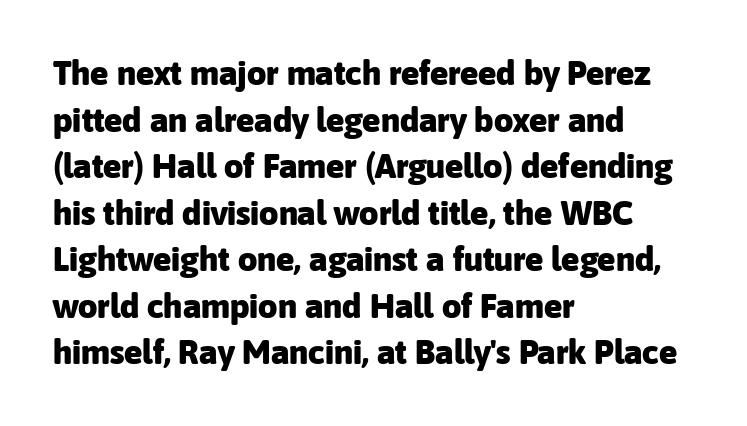
Q: Is the text bold? A: Yes.
Q: Is the text italic (slanted)? A: No, it is upright.
Q: Is the typeface a serif or a sans-serif typeface? A: Sans-serif.
Q: Is the text underlined? A: No.
Q: How is the paragraph aligned? A: Left-aligned.
Q: Is the spacing between letters normal or unusually wide? A: Normal.
Q: Is the spacing between lines tight, normal or loose? A: Normal.
Q: Width (condensed, normal, or wide)? A: Normal.
Q: Stroke contrast? A: Low.
Q: x-height? A: Medium.
Q: Monospaced? A: No.
